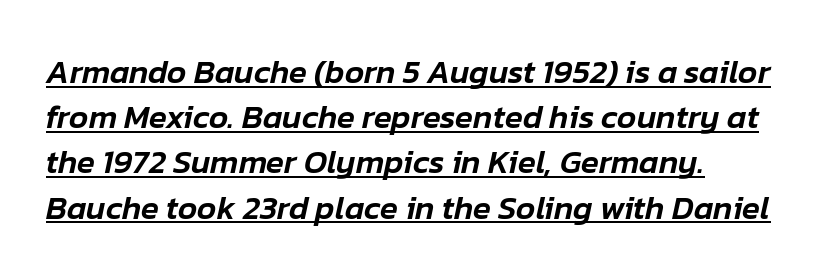
You can tell it's italic because the verticals aren't actually vertical. Like a heading marked for emphasis, these lines bear an underscore. Successive baselines arrive at the customary interval. Each letter keeps its own natural width here, so spacing adapts to shape. Nothing unusual about the tracking: characters are spaced as the font intends.
